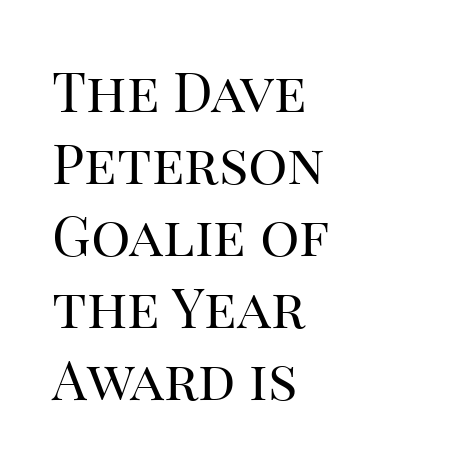
Spacing between characters is what you'd get straight out of the box. Observe the serifs anchoring each vertical stroke in this sample. This is the regular roman posture of the typeface. No heavy texture on the line: the type isn't bold.
